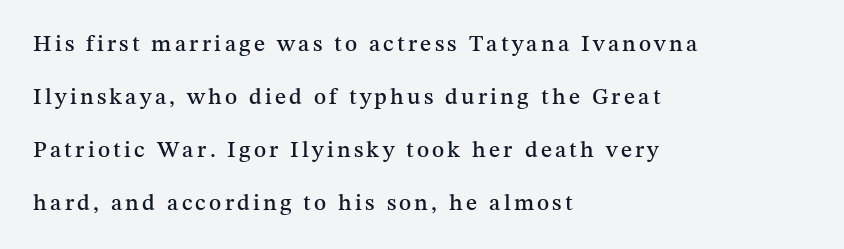
{"italic": "no", "underline": "no", "align": "left", "line_spacing": "loose", "line_spacing_ratio": 2.3, "glyph_px": 23}
